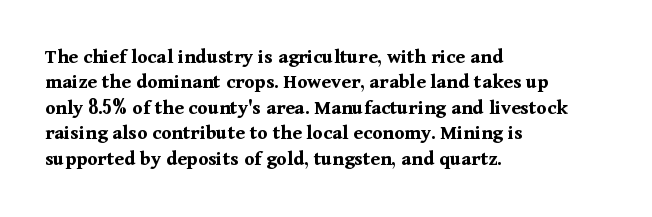
Q: Is the text bold? A: Yes.
Q: Is the text italic (slanted)? A: No, it is upright.
Q: Is the text underlined? A: No.
Q: How is the paragraph aligned? A: Left-aligned.
Q: Is the spacing between letters normal or unusually wide? A: Normal.
